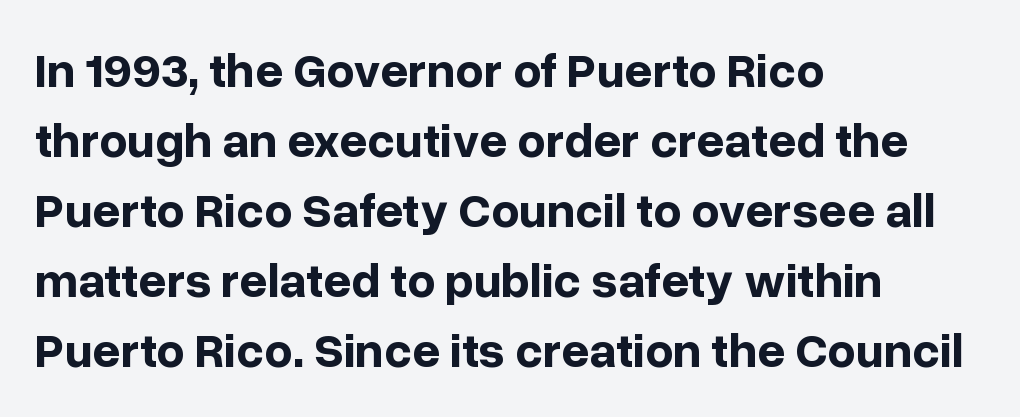
The image shows 49 px bold sans-serif type, upright; set left-aligned, normal line spacing (1.43x), normal letter spacing, not underlined; low stroke contrast and a medium x-height.
